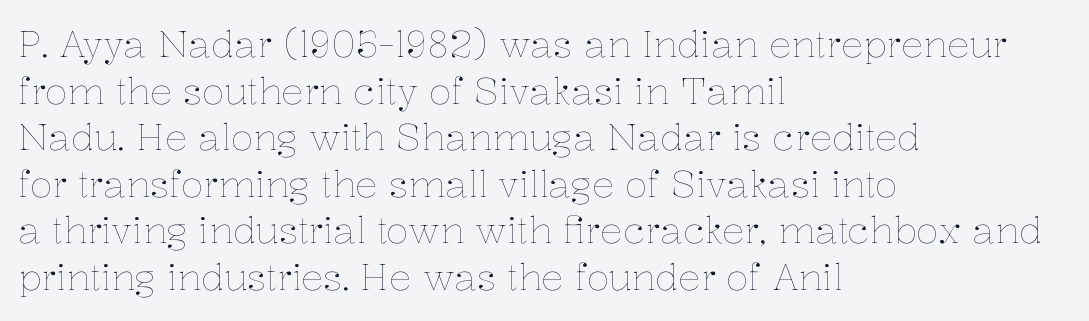
The image shows 37 px thin type, upright; set left-aligned, normal line spacing (1.26x), normal letter spacing, not underlined; low stroke contrast and a medium x-height.
